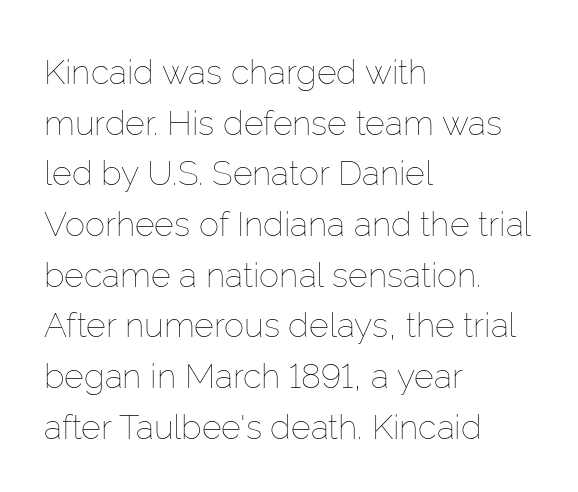
Rows of type keep a routine distance in the vertical direction. The paragraph has a hard left edge and a soft right edge. This is the regular roman posture of the typeface. Do the characters align in a grid? No, the font is proportional. The strokes carry an ordinary text weight at most. The tracking reads as untouched default to a designer's eye.
